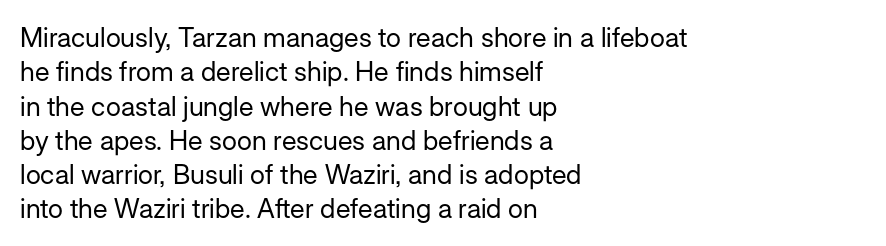
Q: Is the text bold? A: No.
Q: Is the text italic (slanted)? A: No, it is upright.
Q: Is the text underlined? A: No.
Q: How is the paragraph aligned? A: Left-aligned.
Q: Is the spacing between letters normal or unusually wide? A: Normal.
Q: Is the spacing between lines tight, normal or loose? A: Normal.
